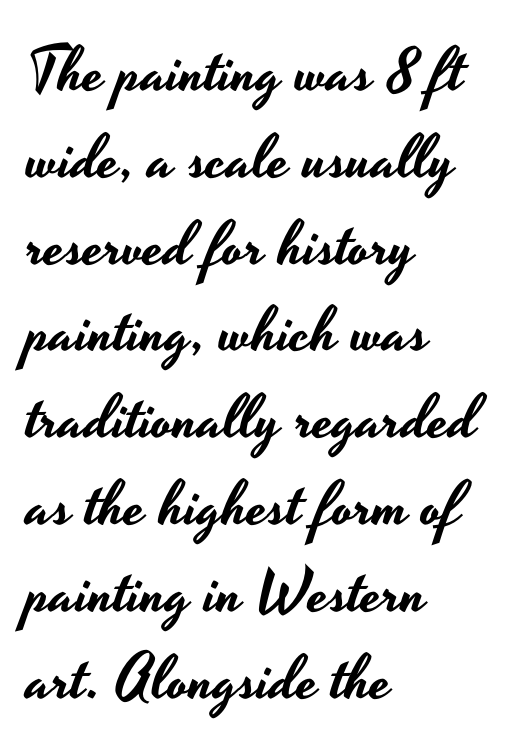
Q: Is the text italic (slanted)? A: Yes.
Q: Is the typeface a serif or a sans-serif typeface? A: Sans-serif.
Q: Is the text underlined? A: No.
Q: How is the paragraph aligned? A: Left-aligned.
Q: Is the spacing between letters normal or unusually wide? A: Normal.
Q: Is the spacing between lines tight, normal or loose? A: Normal.
Q: Width (condensed, normal, or wide)? A: Wide.
Q: Stroke contrast? A: Low.
Q: x-height? A: Small.
Q: Monospaced? A: No.
